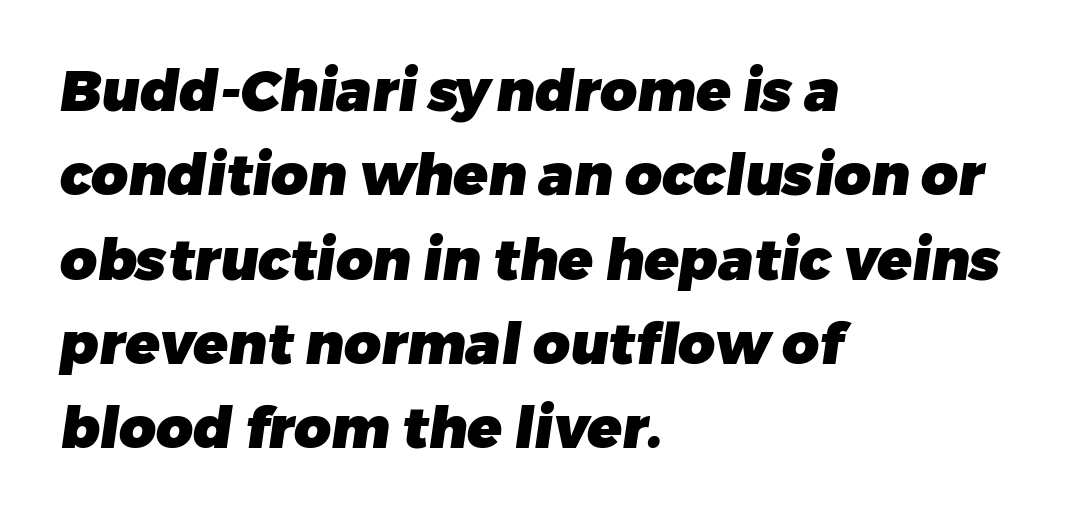
The rendering uses natural spacing where letterforms have individual widths. Heavy, bold letterforms. The paragraph has a hard left edge and a soft right edge. Horizontal bands of white between lines are of average thickness. Observe the absence of serifs on each vertical stroke in this sample.
